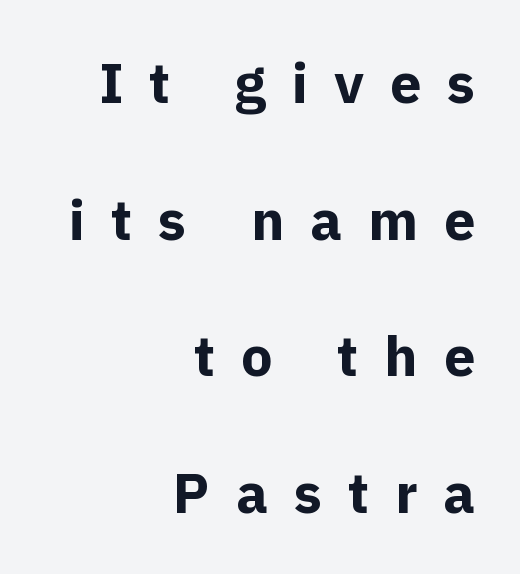
The lettering holds an erect, upright posture throughout. The lines in this sample share a right terminus and differ only in where they begin. Underlining? Definitely not there. Letterform terminals end flat and unadorned throughout the passage. The face used here is proportionally spaced, like ordinary book or web type. Caption: expanded tracking, letters set apart.
